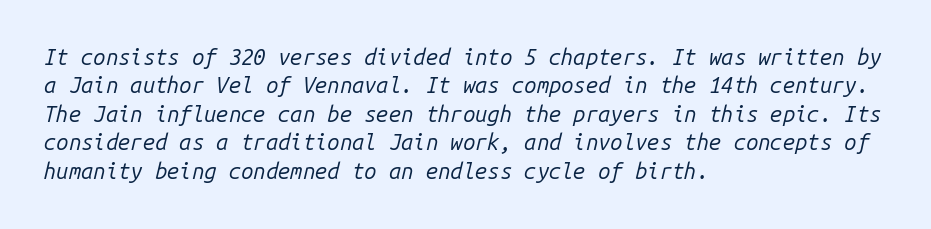
Q: Is the text bold? A: No.
Q: Is the text italic (slanted)? A: Yes, it leans right by about 14 degrees.
Q: Is the text underlined? A: No.
Q: How is the paragraph aligned? A: Left-aligned.
Q: Is the spacing between letters normal or unusually wide? A: Normal.
Q: Is the spacing between lines tight, normal or loose? A: Normal.
